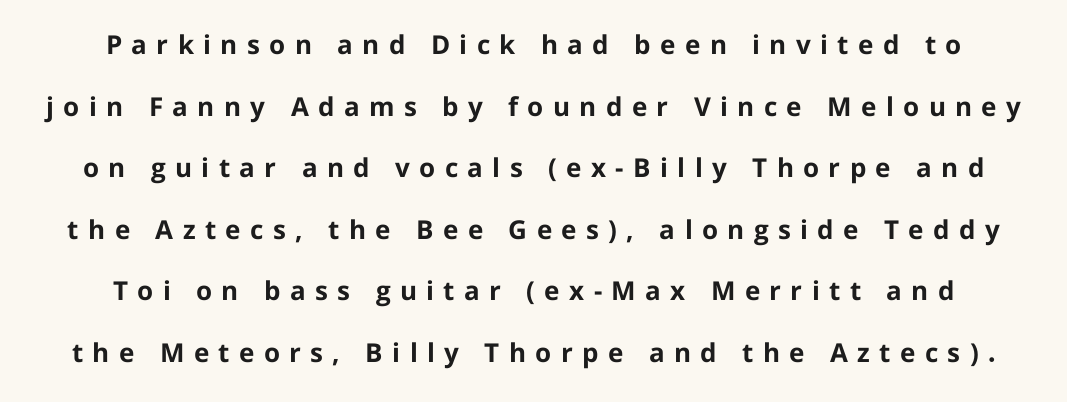
Q: Is the text bold? A: Yes.
Q: Is the text italic (slanted)? A: No, it is upright.
Q: Is the text underlined? A: No.
Q: How is the paragraph aligned? A: Centered.
Q: Is the spacing between letters normal or unusually wide? A: Unusually wide.
Q: Is the spacing between lines tight, normal or loose? A: Loose.
